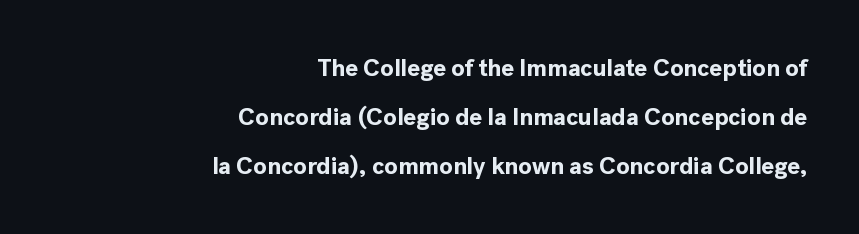
Q: Is the text bold? A: Yes.
Q: Is the text italic (slanted)? A: No, it is upright.
Q: Is the text underlined? A: No.
Q: How is the paragraph aligned? A: Right-aligned.
Q: Is the spacing between letters normal or unusually wide? A: Normal.
Q: Is the spacing between lines tight, normal or loose? A: Loose.
